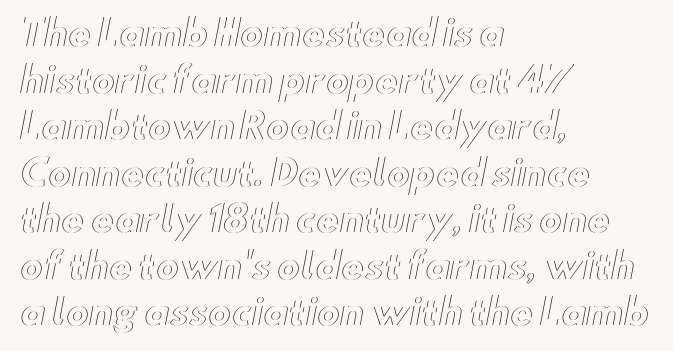
The image shows 35 px wide type; set left-aligned, normal line spacing (1.33x), normal letter spacing, not underlined; a small x-height.
